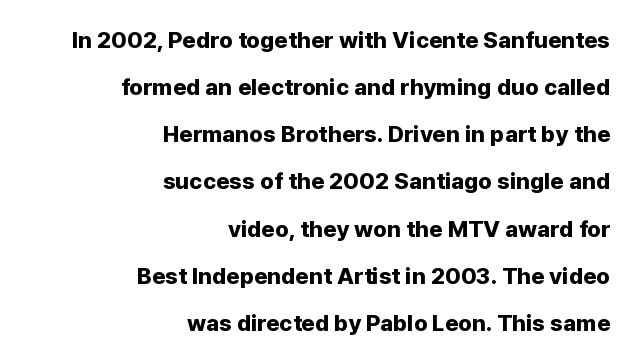
{"italic": "no", "bold": "yes", "underline": "no", "align": "right", "line_spacing": "loose", "line_spacing_ratio": 2.05, "letter_spacing": "normal", "letter_spacing_em": 0.0, "glyph_px": 23}
